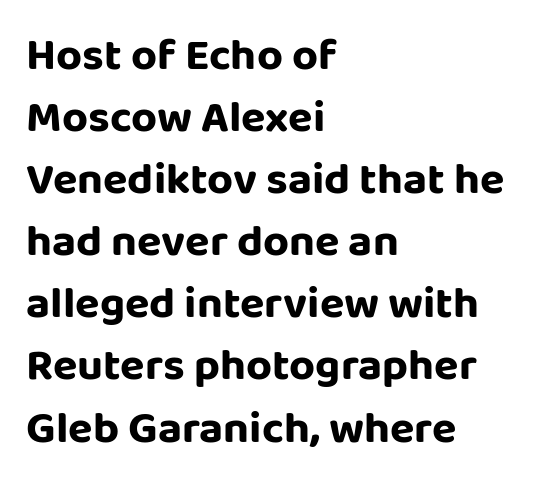
Varying glyph widths throughout — classic text-font behaviour. This rendering features lettering with no underline. Observe the ordinary spacing: letters are neighbours, not strangers. The face used here is a sans, in the tradition of grotesques and geometrics.
